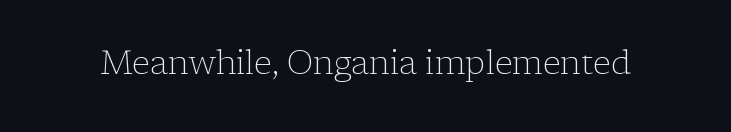
{"serif": "yes", "italic": "no", "bold": "no", "weight": "light", "width": "normal", "stroke_contrast": "low", "x_height": "medium", "monospaced": "no", "underline": "no", "letter_spacing": "normal", "letter_spacing_em": 0.0, "glyph_px": 33}
